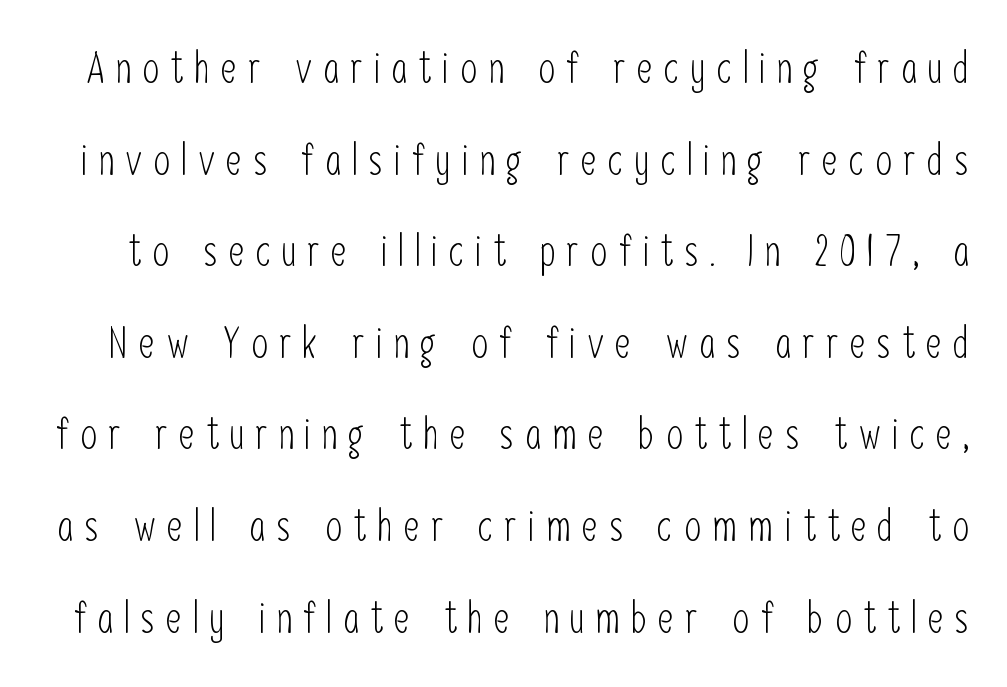
{"serif": "no", "italic": "no", "bold": "no", "weight": "light", "width": "condensed", "stroke_contrast": "low", "x_height": "medium", "monospaced": "no", "underline": "no", "line_spacing": "loose", "line_spacing_ratio": 2.13, "letter_spacing": "wide", "letter_spacing_em": 0.26, "glyph_px": 43}
